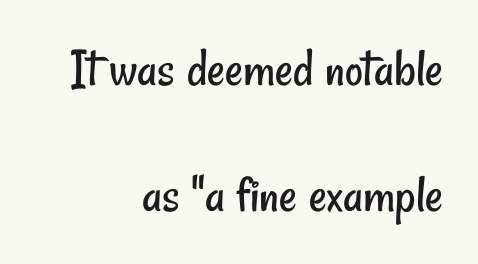
The image shows 55 px regular-weight, condensed sans-serif type; set right-aligned, loose line spacing (2.29x), normal letter spacing, not underlined; low stroke contrast and a small x-height.
